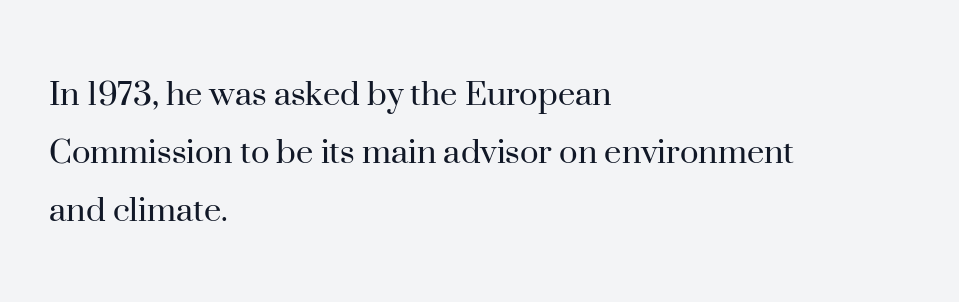
Q: Is the text bold? A: No.
Q: Is the text italic (slanted)? A: No, it is upright.
Q: Is the typeface a serif or a sans-serif typeface? A: Serif.
Q: Is the text underlined? A: No.
Q: How is the paragraph aligned? A: Left-aligned.
Q: Is the spacing between letters normal or unusually wide? A: Normal.
Q: Is the spacing between lines tight, normal or loose? A: Normal.
Q: Width (condensed, normal, or wide)? A: Normal.
Q: Stroke contrast? A: High.
Q: x-height? A: Small.
Q: Monospaced? A: No.
